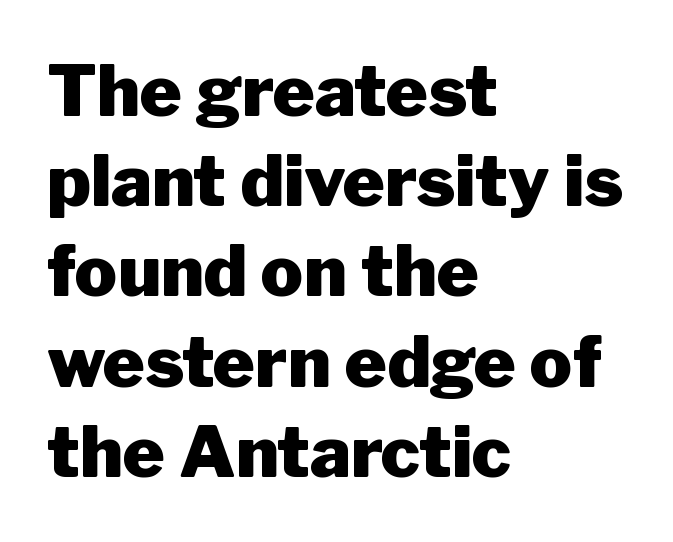
Q: Is the text bold? A: Yes.
Q: Is the text italic (slanted)? A: No, it is upright.
Q: Is the typeface a serif or a sans-serif typeface? A: Sans-serif.
Q: Is the text underlined? A: No.
Q: How is the paragraph aligned? A: Left-aligned.
Q: Is the spacing between letters normal or unusually wide? A: Normal.
Q: Is the spacing between lines tight, normal or loose? A: Normal.
Q: Width (condensed, normal, or wide)? A: Normal.
Q: Stroke contrast? A: Low.
Q: x-height? A: Medium.
Q: Monospaced? A: No.
